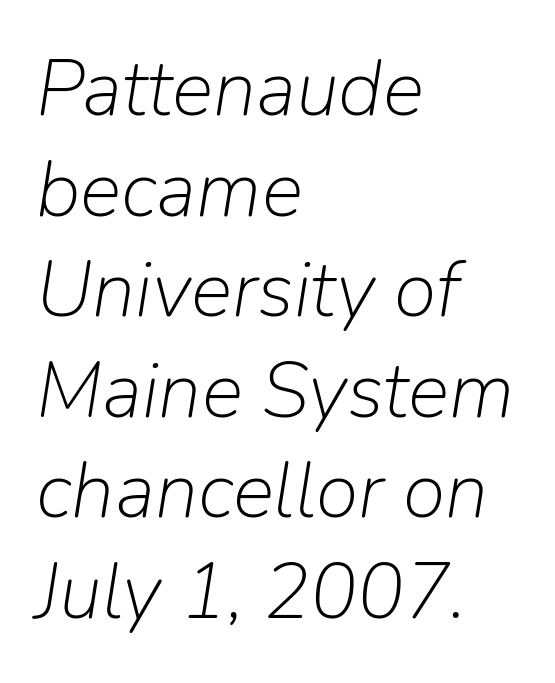
{"italic": "yes", "lean": "right", "slant_degrees": 9, "bold": "no", "weight": "light", "width": "normal", "stroke_contrast": "low", "x_height": "medium", "monospaced": "no", "underline": "no", "align": "left", "line_spacing": "normal", "line_spacing_ratio": 1.29, "letter_spacing": "normal", "letter_spacing_em": 0.0, "glyph_px": 78}
